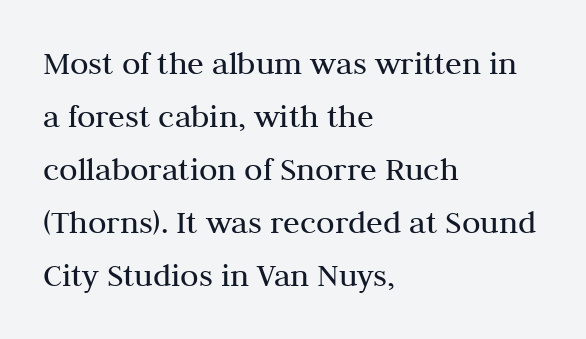
{"serif": "yes", "italic": "no", "bold": "no", "weight": "regular", "width": "normal", "stroke_contrast": "medium", "x_height": "medium", "monospaced": "no", "underline": "no", "align": "left", "line_spacing": "normal", "line_spacing_ratio": 1.56, "letter_spacing": "normal", "letter_spacing_em": 0.0, "glyph_px": 34}
